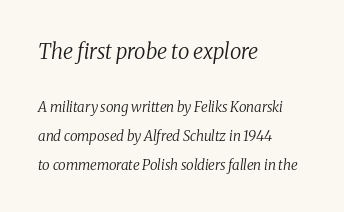
Q: Is the text bold? A: No.
Q: Is the text italic (slanted)? A: Yes, it leans right by about 8 degrees.
Q: Is the text underlined? A: No.
Q: How is the paragraph aligned? A: Left-aligned.
Q: Is the spacing between letters normal or unusually wide? A: Normal.
Q: Is the spacing between lines tight, normal or loose? A: Loose.
Q: Which block of text is set in a larger size, the first (top) or the second (bottom)? A: The first (top) one.
